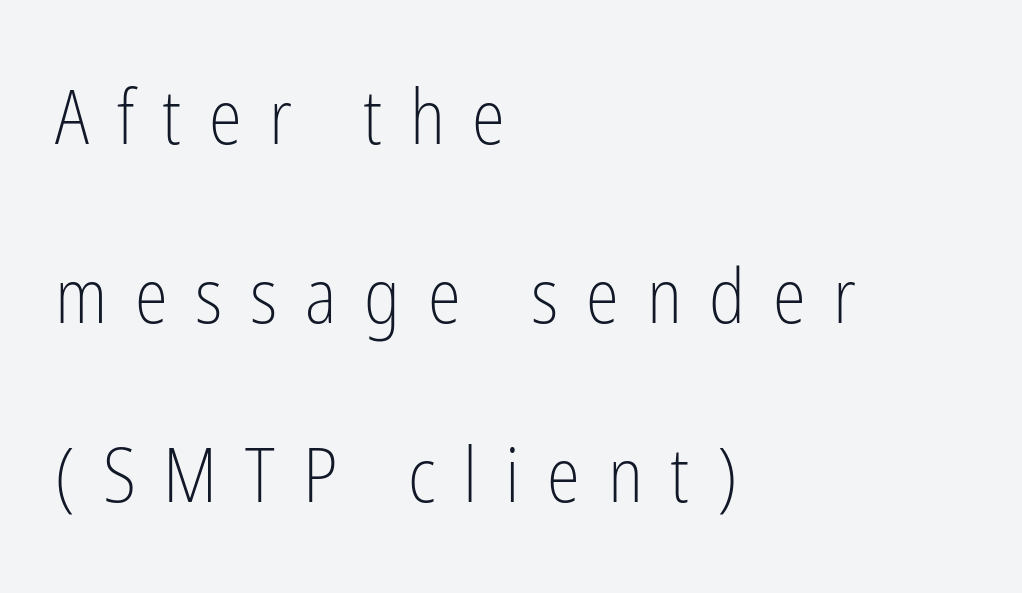
The image shows 75 px light, condensed sans-serif type, upright; set left-aligned, loose line spacing (2.39x), unusually wide letter spacing (+0.37 em), not underlined; low stroke contrast and a medium x-height.
